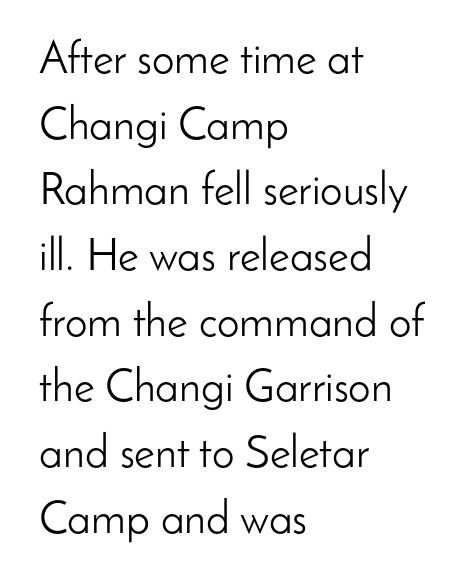
Q: Is the text bold? A: No.
Q: Is the text italic (slanted)? A: No, it is upright.
Q: Is the typeface a serif or a sans-serif typeface? A: Sans-serif.
Q: Is the text underlined? A: No.
Q: How is the paragraph aligned? A: Left-aligned.
Q: Is the spacing between letters normal or unusually wide? A: Normal.
Q: Is the spacing between lines tight, normal or loose? A: Normal.
Q: Width (condensed, normal, or wide)? A: Normal.
Q: Stroke contrast? A: Low.
Q: x-height? A: Small.
Q: Monospaced? A: No.
